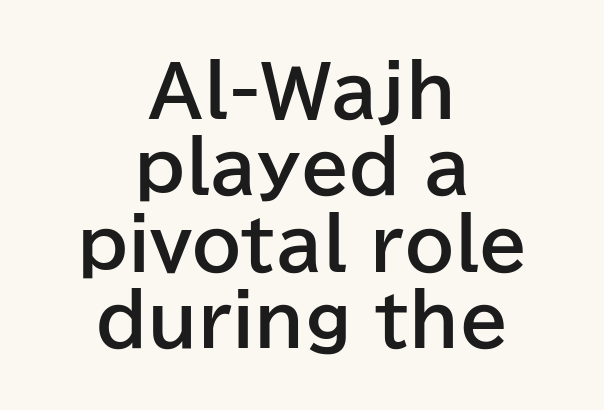
Q: Is the text bold? A: Yes.
Q: Is the text italic (slanted)? A: No, it is upright.
Q: Is the typeface a serif or a sans-serif typeface? A: Sans-serif.
Q: Is the text underlined? A: No.
Q: How is the paragraph aligned? A: Centered.
Q: Is the spacing between letters normal or unusually wide? A: Normal.
Q: Is the spacing between lines tight, normal or loose? A: Tight.
Q: Width (condensed, normal, or wide)? A: Normal.
Q: Stroke contrast? A: Low.
Q: x-height? A: Medium.
Q: Monospaced? A: No.
